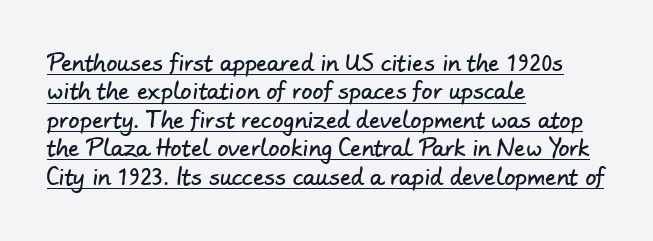
{"underline": "yes", "align": "left", "line_spacing": "normal", "line_spacing_ratio": 1.29, "letter_spacing": "normal", "letter_spacing_em": 0.0, "glyph_px": 22}
